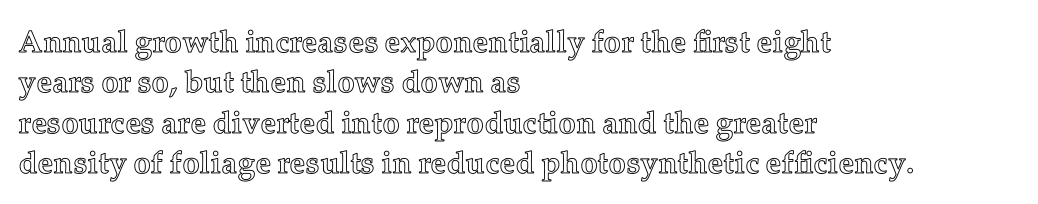
The image shows 31 px text type, upright; set left-aligned, normal line spacing (1.3x), normal letter spacing, not underlined; a medium x-height.
